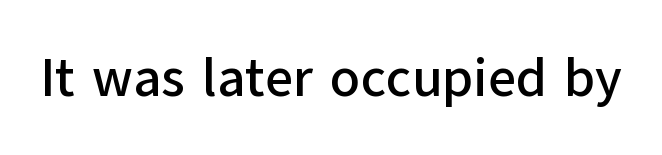
Check under the words: just untouched page. Observe the ordinary spacing: letters are neighbours, not strangers. The type family on display is of the sans-serif kind. Here the designer chose a conventional face with non-uniform glyph widths. The typography opts for an upright posture over an oblique one.
